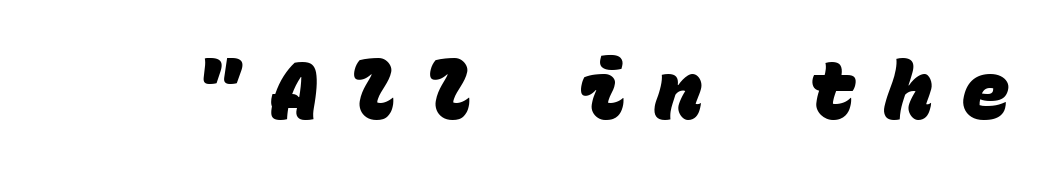
Q: Is the text bold? A: Yes.
Q: Is the typeface a serif or a sans-serif typeface? A: Sans-serif.
Q: Is the text underlined? A: No.
Q: Is the spacing between letters normal or unusually wide? A: Unusually wide.
Q: Width (condensed, normal, or wide)? A: Normal.
Q: Stroke contrast? A: Low.
Q: x-height? A: Large.
Q: Monospaced? A: Yes.
